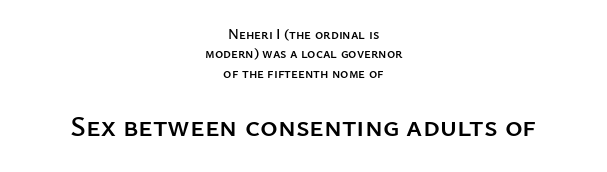
Q: Is the text italic (slanted)? A: No, it is upright.
Q: Is the typeface a serif or a sans-serif typeface? A: Sans-serif.
Q: Is the text underlined? A: No.
Q: How is the paragraph aligned? A: Centered.
Q: Is the spacing between letters normal or unusually wide? A: Normal.
Q: Is the spacing between lines tight, normal or loose? A: Normal.
Q: Which block of text is set in a larger size, the first (top) or the second (bottom)? A: The second (bottom) one.
Q: Width (condensed, normal, or wide)? A: Normal.
Q: Stroke contrast? A: Low.
Q: x-height? A: Medium.
Q: Monospaced? A: No.
